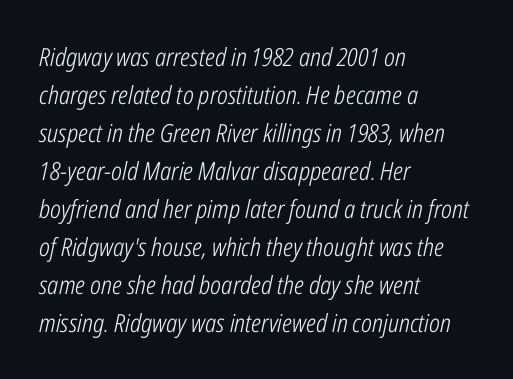
The image shows 25 px text type, italic (leaning right); set left-aligned, normal line spacing (1.52x), normal letter spacing, not underlined.
